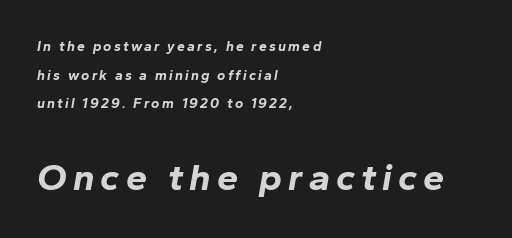
The image shows 38 px bold type, italic (leaning right); set left-aligned, loose line spacing (2.05x), not underlined; the second (bottom) block is 2.71x larger; low stroke contrast and a medium x-height.
